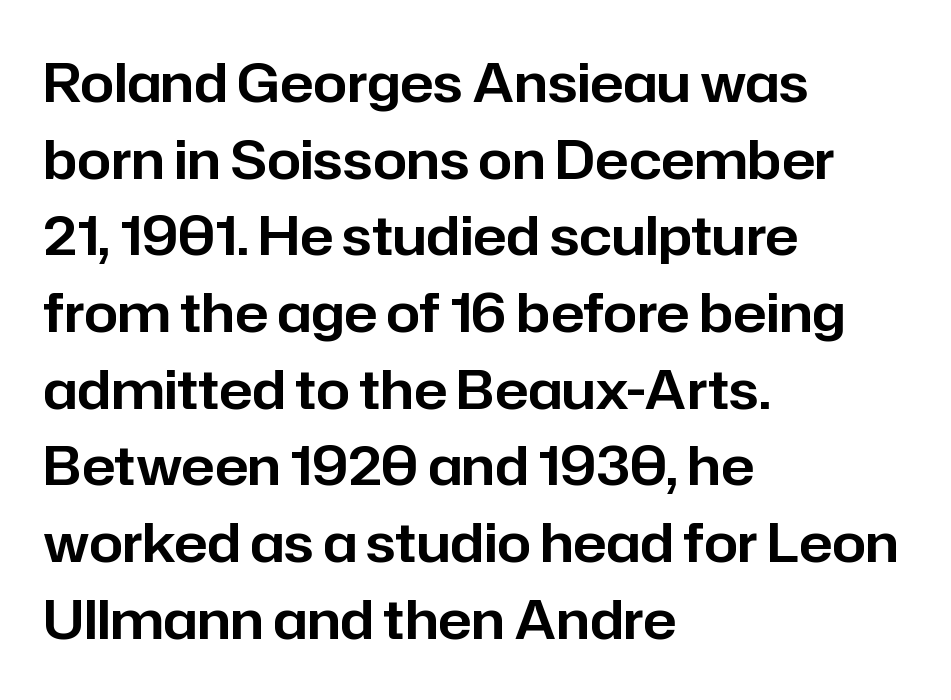
The image shows 54 px sans-serif type, upright; set left-aligned, normal line spacing (1.42x), normal letter spacing, not underlined; low stroke contrast and a medium x-height.
